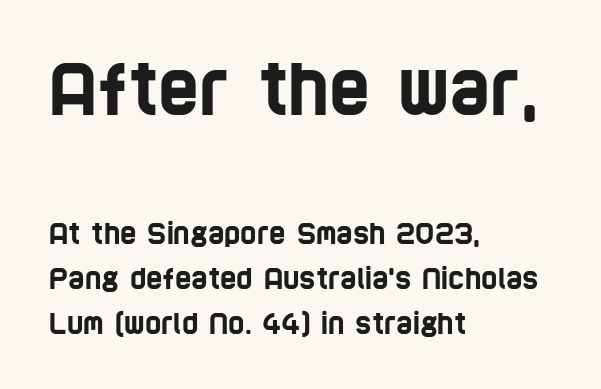
{"serif": "no", "width": "condensed", "stroke_contrast": "low", "x_height": "large", "monospaced": "no", "underline": "no", "align": "left", "line_spacing": "normal", "line_spacing_ratio": 1.6, "letter_spacing": "normal", "letter_spacing_em": 0.0, "larger_block": "first", "size_ratio": 2.5, "glyph_px": 70}
